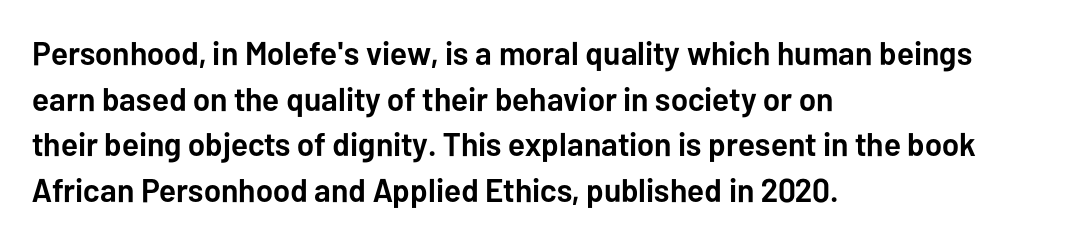
{"serif": "no", "italic": "no", "bold": "yes", "weight": "semibold", "width": "normal", "stroke_contrast": "low", "x_height": "medium", "monospaced": "no", "underline": "no", "align": "left", "line_spacing": "normal", "line_spacing_ratio": 1.38, "letter_spacing": "normal", "letter_spacing_em": 0.0, "glyph_px": 33}
